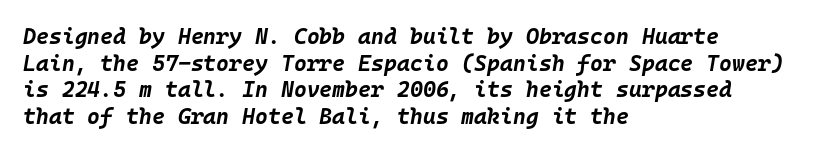
The image shows 22 px bold type, italic (leaning right); set left-aligned, line spacing 1.21x, normal letter spacing, not underlined.
